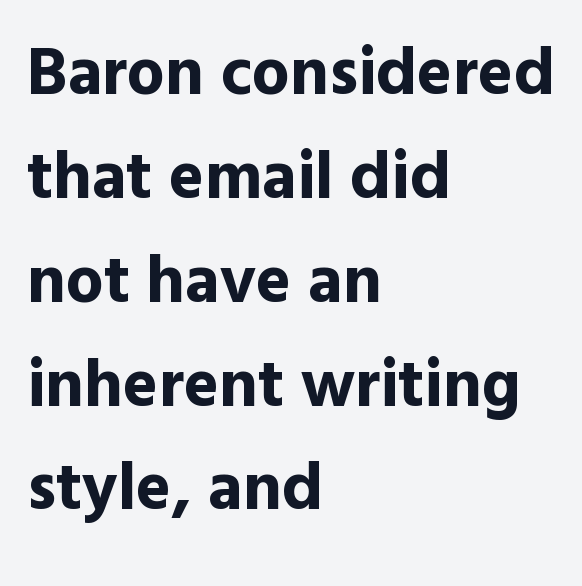
Q: Is the text bold? A: Yes.
Q: Is the text italic (slanted)? A: No, it is upright.
Q: Is the typeface a serif or a sans-serif typeface? A: Sans-serif.
Q: Is the text underlined? A: No.
Q: How is the paragraph aligned? A: Left-aligned.
Q: Is the spacing between letters normal or unusually wide? A: Normal.
Q: Is the spacing between lines tight, normal or loose? A: Normal.
Q: Width (condensed, normal, or wide)? A: Normal.
Q: x-height? A: Medium.
Q: Monospaced? A: No.
